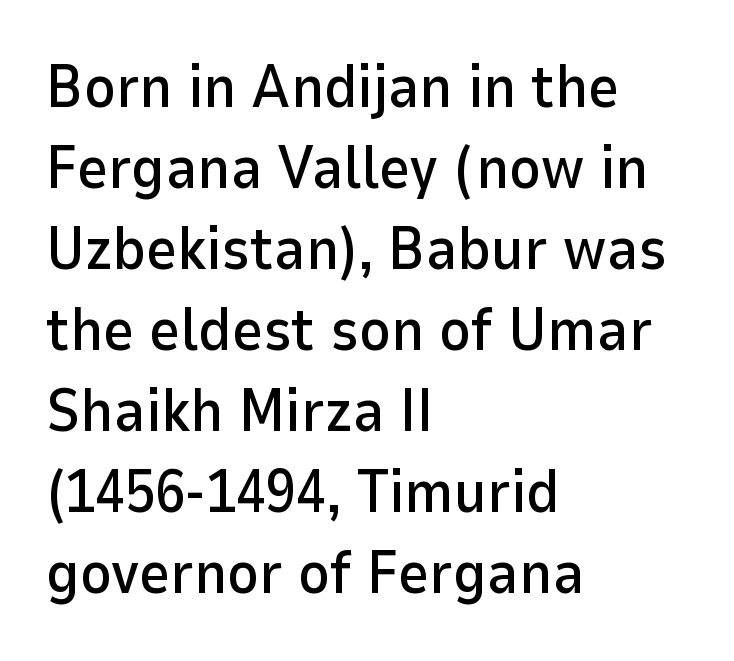
Reading down the block, your eye returns to a fixed left position each line. This sample has the flowing, uneven cadence of proportional lettering. Italic? Not at all — the glyphs are vertical. The glyphs in this specimen are sans serif.
